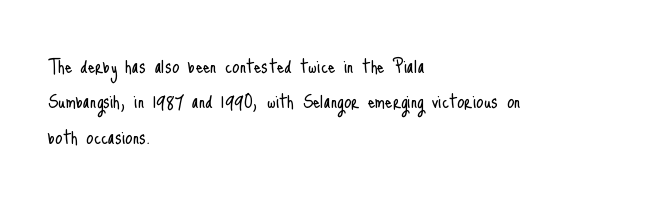
The face looks like a standard text weight, possibly lighter. Vertical strokes here are truly vertical. These lines keep a tight, regular rhythm from letter to letter. Leading matches the norm, producing a regular column. Left-aligned paragraph, ragged on the right. The space directly below the letters is spotless.
